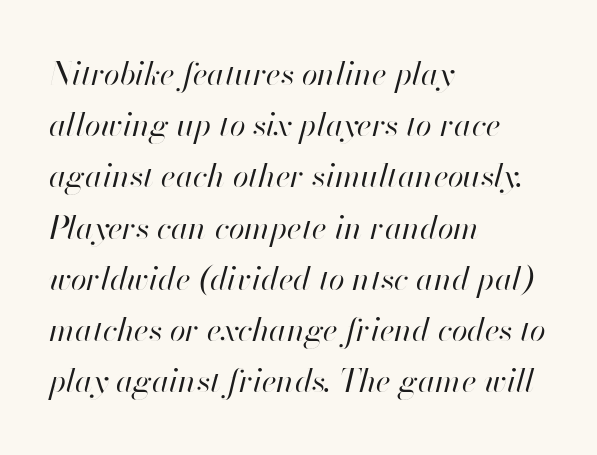
The baseline area is clear. A typesetter would call this proportional, since set widths differ per character. This is not heavy type; no bold has been used. Is there much room between lines? A standard amount, neither cramped nor airy.
